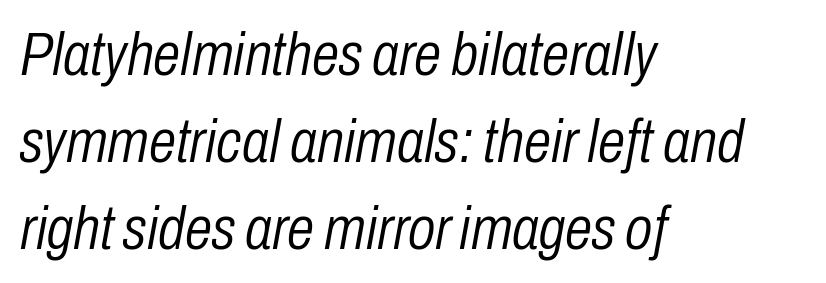
Q: Is the text bold? A: No.
Q: Is the text italic (slanted)? A: Yes, it leans right by about 10 degrees.
Q: Is the text underlined? A: No.
Q: How is the paragraph aligned? A: Left-aligned.
Q: Is the spacing between letters normal or unusually wide? A: Normal.
Q: Is the spacing between lines tight, normal or loose? A: Normal.
Q: Width (condensed, normal, or wide)? A: Condensed.
Q: Stroke contrast? A: Low.
Q: x-height? A: Medium.
Q: Monospaced? A: No.
